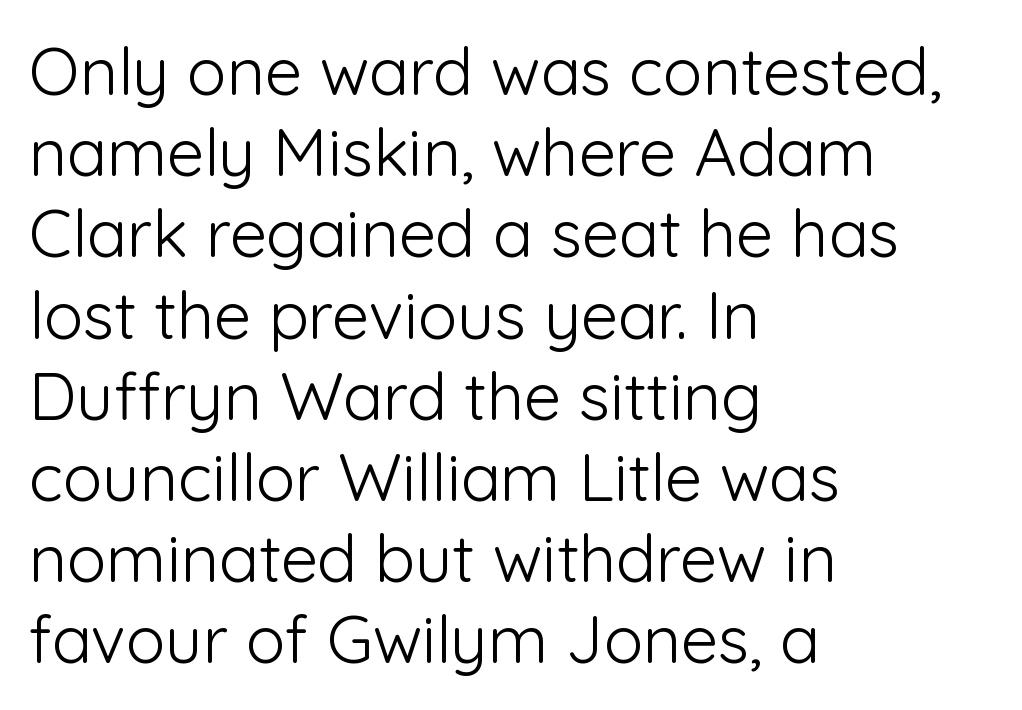
The passage shown is not bold in any degree. The letters advance in unequal steps, a hallmark of proportional type. Every row of glyphs begins at an identical x-position on the left. Observe the ordinary spacing: letters are neighbours, not strangers. The zone under the glyphs is completely vacant. The typeface chosen for these lines omits serifs.
